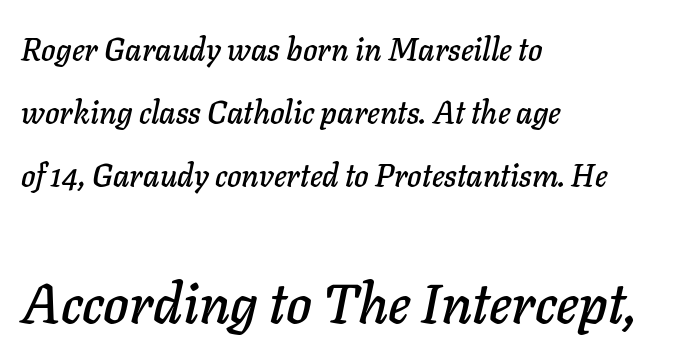
The block sitting lower on the canvas is the one with enlarged characters. The letters advance in unequal steps, a hallmark of proportional type. The tracking reads as untouched default to a designer's eye. Visually the block forms a straight wall on the left and a jagged coastline on the right. Tall strokes in this sample are angled rather than plumb.
